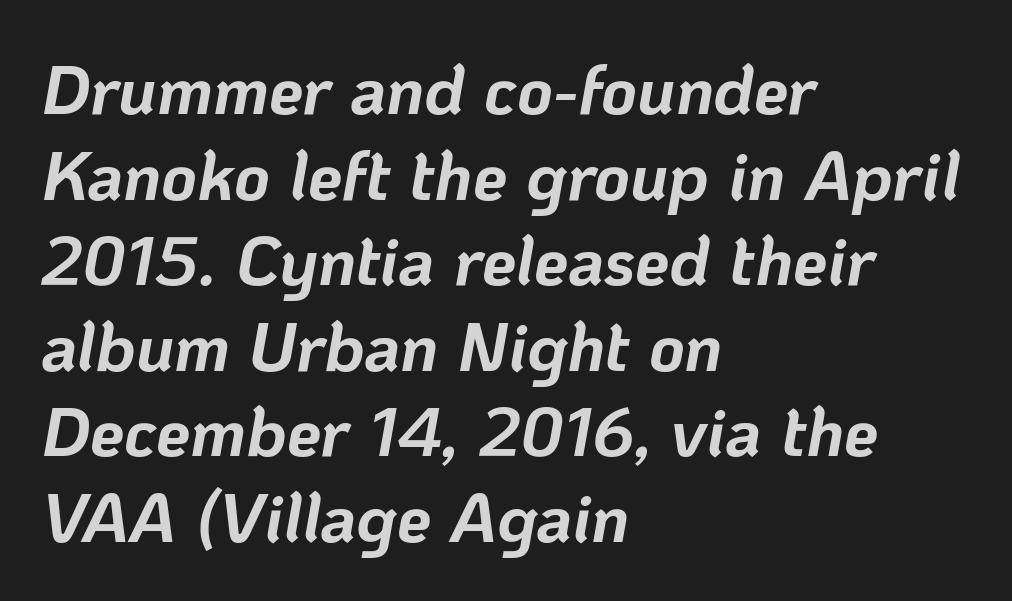
Heft: maximum for text — a bold. A typesetter would mark this as italic. Observe the ordinary spacing: letters are neighbours, not strangers. These lines are set flush left with a ragged right edge. Underline: absent.
